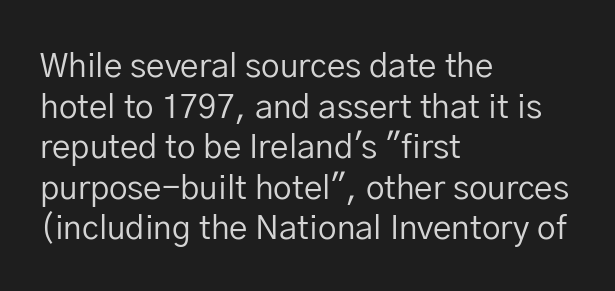
The image shows 33 px regular-weight sans-serif type, upright; set left-aligned, line spacing 1.23x, normal letter spacing, not underlined; low stroke contrast and a medium x-height.
